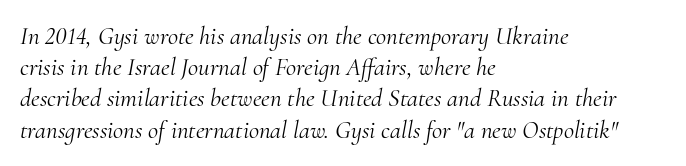
Q: Is the text bold? A: No.
Q: Is the text italic (slanted)? A: Yes, it leans right by about 10 degrees.
Q: Is the text underlined? A: No.
Q: How is the paragraph aligned? A: Left-aligned.
Q: Is the spacing between letters normal or unusually wide? A: Normal.
Q: Is the spacing between lines tight, normal or loose? A: Normal.
